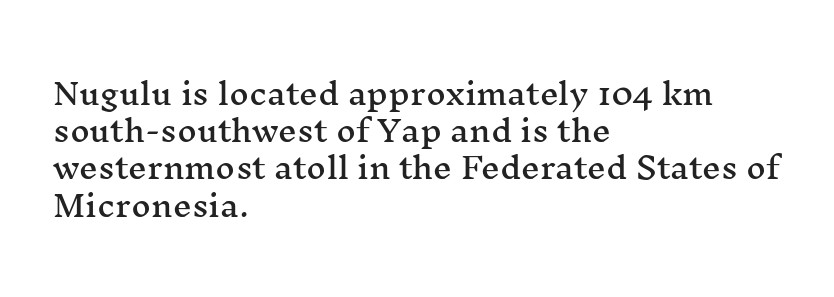
Q: Is the text italic (slanted)? A: No, it is upright.
Q: Is the typeface a serif or a sans-serif typeface? A: Serif.
Q: Is the text underlined? A: No.
Q: How is the paragraph aligned? A: Left-aligned.
Q: Is the spacing between letters normal or unusually wide? A: Normal.
Q: Width (condensed, normal, or wide)? A: Wide.
Q: Stroke contrast? A: Medium.
Q: x-height? A: Medium.
Q: Monospaced? A: No.
